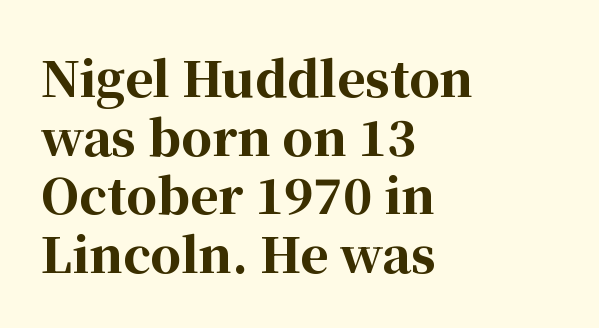
The image shows 48 px bold serif type, upright; set left-aligned, line spacing 1.22x, normal letter spacing, not underlined; high stroke contrast and a medium x-height.
